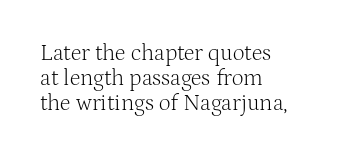
The image shows 23 px text type, upright; set left-aligned, tight line spacing (1.08x), normal letter spacing, not underlined.
